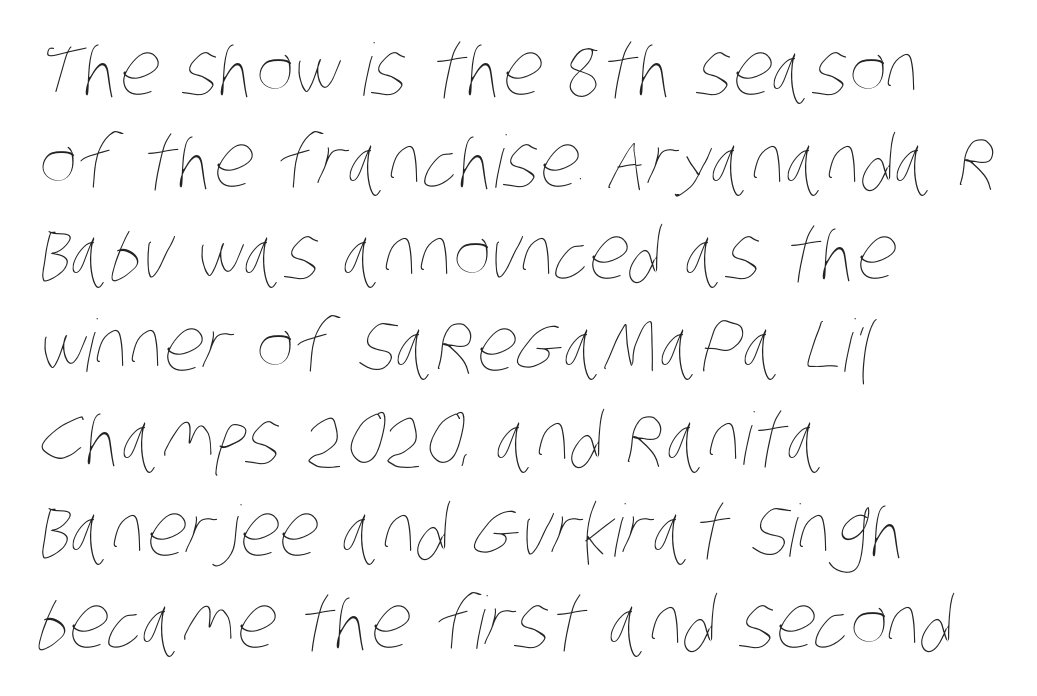
The image shows 72 px thin, condensed type; set left-aligned, normal line spacing (1.28x), normal letter spacing, not underlined; low stroke contrast and a large x-height.
